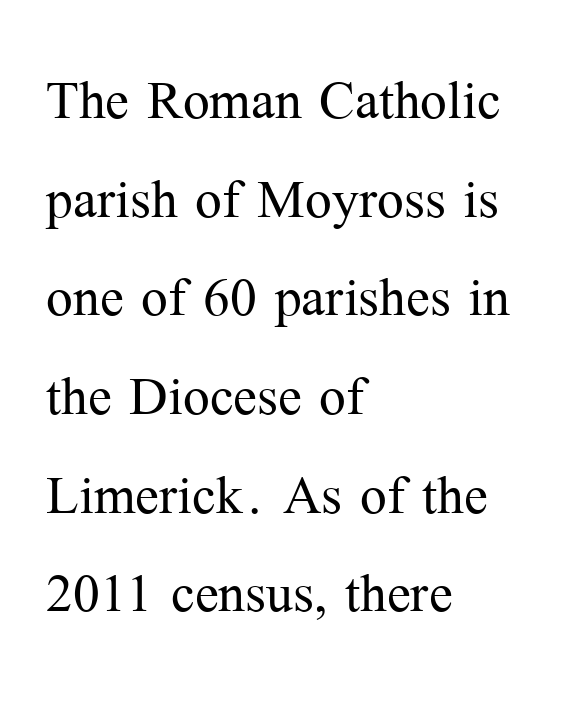
The image shows 71 px light serif type, upright; set left-aligned, normal line spacing (1.39x), normal letter spacing, not underlined; medium stroke contrast and a medium x-height.
